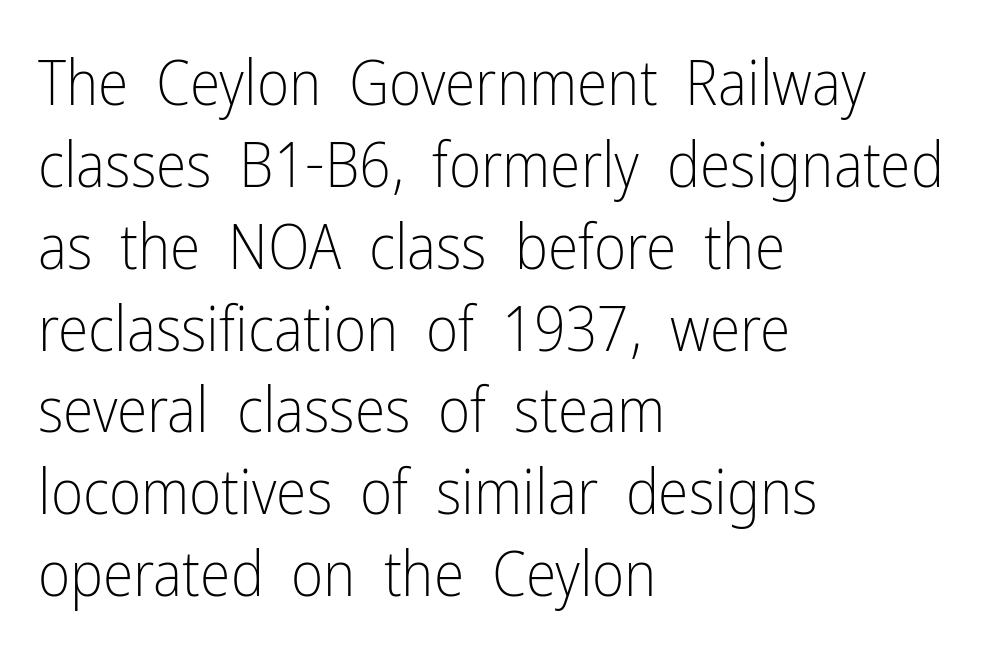
Each new line begins a customary step beneath the previous one. Letter spacing: default. Do the characters align in a grid? No, the font is proportional. Posture: upright roman. No feet cap the strokes, marking this as sans-serif type.
